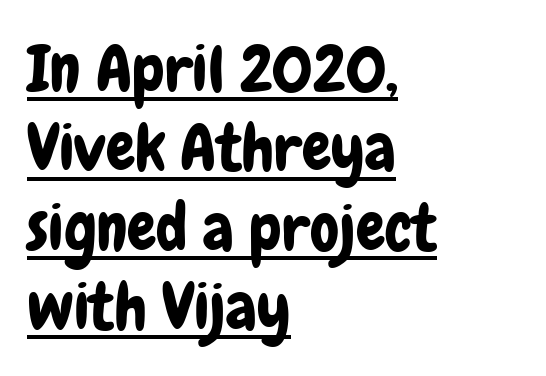
The image shows 65 px condensed sans-serif type, upright; set left-aligned, line spacing 1.22x, normal letter spacing, underlined; low stroke contrast and a medium x-height.
